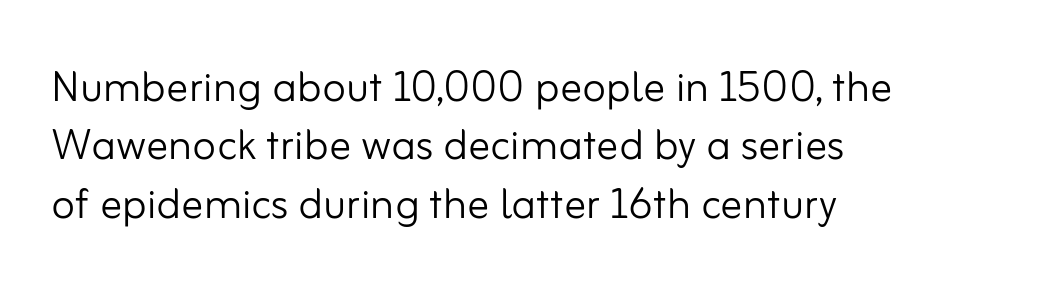
{"serif": "no", "italic": "no", "bold": "no", "weight": "light", "width": "normal", "stroke_contrast": "low", "x_height": "small", "monospaced": "no", "underline": "no", "align": "left", "line_spacing": "tight", "line_spacing_ratio": 1.06, "letter_spacing": "normal", "letter_spacing_em": 0.0, "glyph_px": 55}
